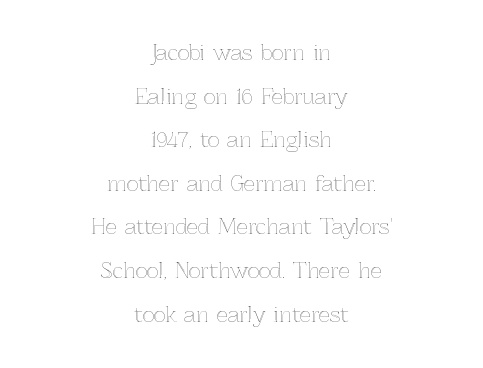
The image shows 20 px text type, upright; set centered, loose line spacing (2.18x), normal letter spacing, not underlined.
